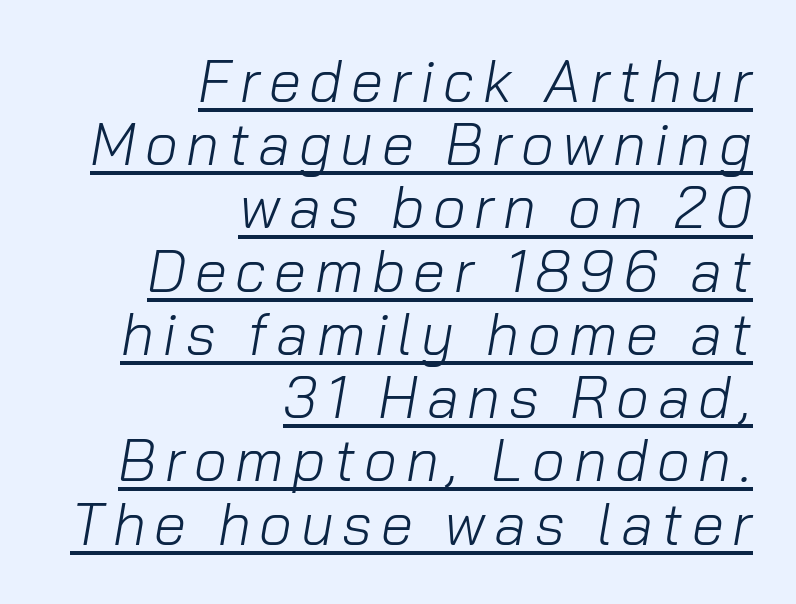
Q: Is the text bold? A: No.
Q: Is the text italic (slanted)? A: Yes, it leans right by about 10 degrees.
Q: Is the text underlined? A: Yes.
Q: How is the paragraph aligned? A: Right-aligned.
Q: Is the spacing between lines tight, normal or loose? A: Tight.
Q: Width (condensed, normal, or wide)? A: Normal.
Q: Stroke contrast? A: Low.
Q: x-height? A: Medium.
Q: Monospaced? A: No.
